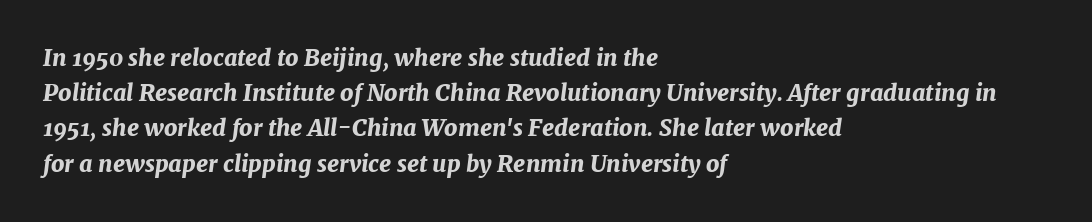
Q: Is the text bold? A: Yes.
Q: Is the text italic (slanted)? A: Yes, it leans right by about 7 degrees.
Q: Is the text underlined? A: No.
Q: How is the paragraph aligned? A: Left-aligned.
Q: Is the spacing between letters normal or unusually wide? A: Normal.
Q: Is the spacing between lines tight, normal or loose? A: Normal.
